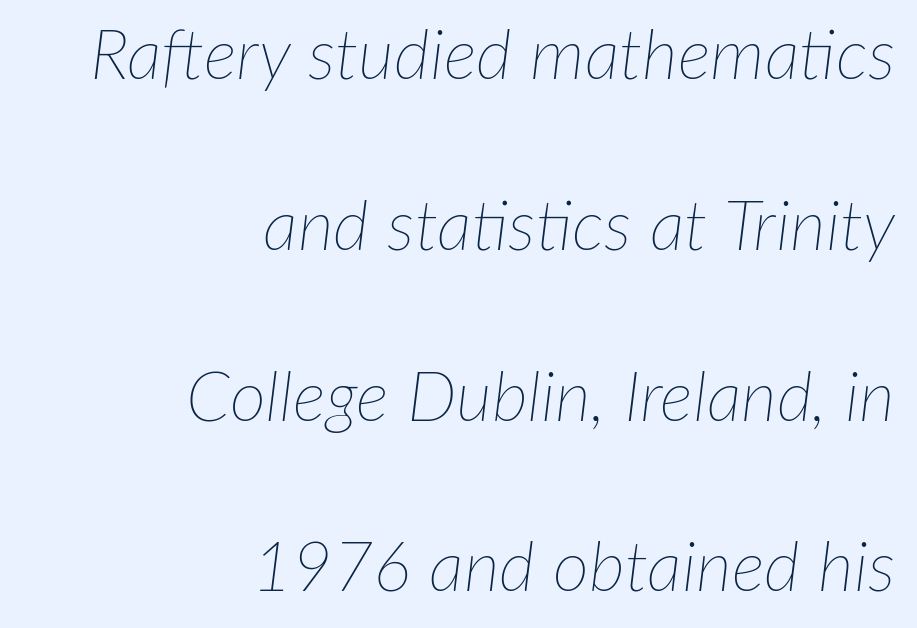
{"italic": "yes", "lean": "right", "slant_degrees": 7, "bold": "no", "weight": "thin", "width": "normal", "stroke_contrast": "low", "x_height": "medium", "monospaced": "no", "underline": "no", "align": "right", "line_spacing": "loose", "line_spacing_ratio": 2.44, "letter_spacing": "normal", "letter_spacing_em": 0.0, "glyph_px": 70}
